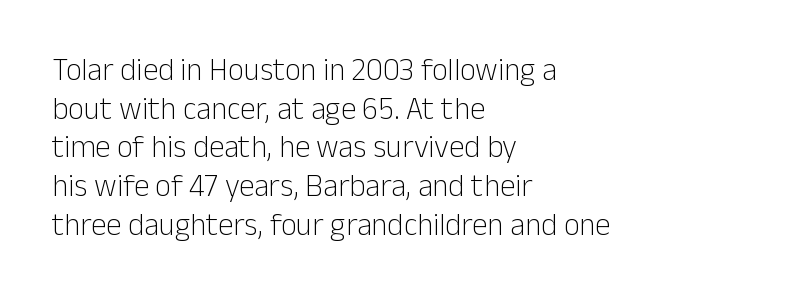
Has an underline been added? It has not. Stem width sits at or under what a default text font uses. Compared with a centered layout, this one pins lines to the left instead. Line spacing here is normal. Honestly, the letter spacing is just normal — you wouldn't notice it. These lines are rendered in a variable-pitch font.
